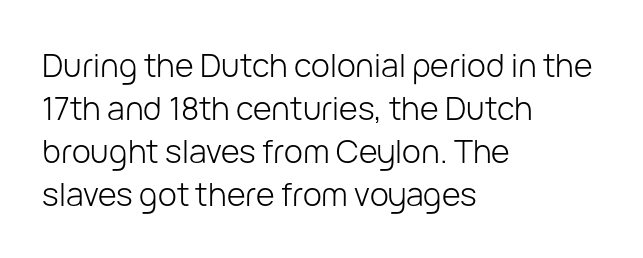
Q: Is the text bold? A: No.
Q: Is the text italic (slanted)? A: No, it is upright.
Q: Is the typeface a serif or a sans-serif typeface? A: Sans-serif.
Q: Is the text underlined? A: No.
Q: How is the paragraph aligned? A: Left-aligned.
Q: Is the spacing between letters normal or unusually wide? A: Normal.
Q: Is the spacing between lines tight, normal or loose? A: Normal.
Q: Width (condensed, normal, or wide)? A: Normal.
Q: Stroke contrast? A: Low.
Q: x-height? A: Medium.
Q: Monospaced? A: No.
